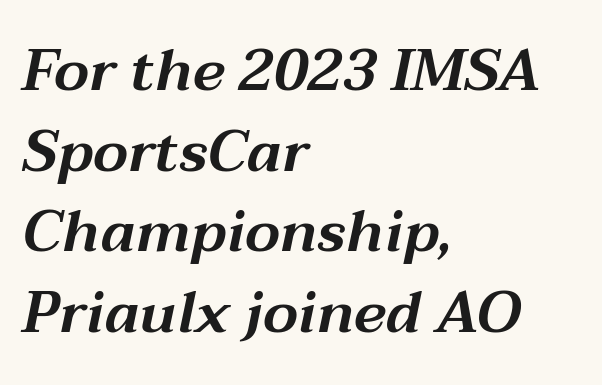
The image shows 58 px wide type, italic (leaning right); set left-aligned, normal line spacing (1.39x), normal letter spacing, not underlined; medium stroke contrast and a medium x-height.
